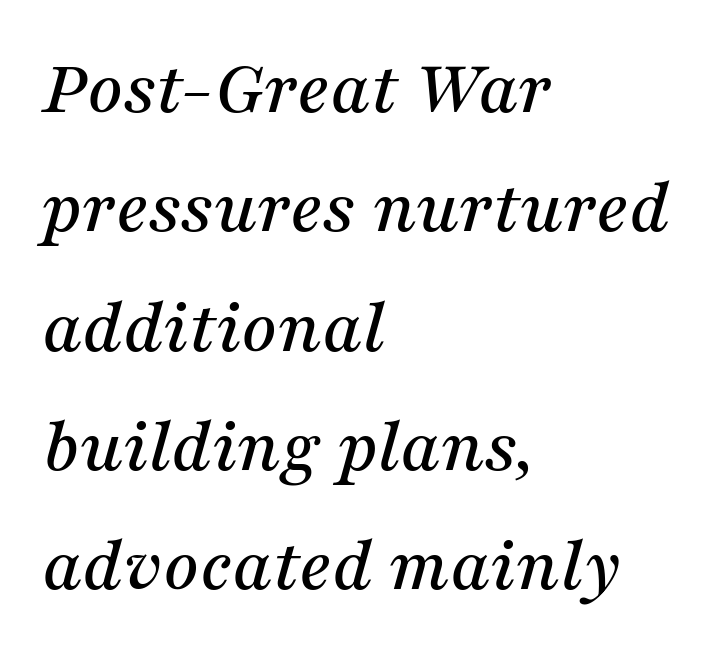
This rendering employs a face with finishing strokes, i.e., a serif. Yep, that's italic — everything's leaning. Whoever set this chose a conventional vertical rhythm. Spacing verdict: proportional, widths tailored to each character.
